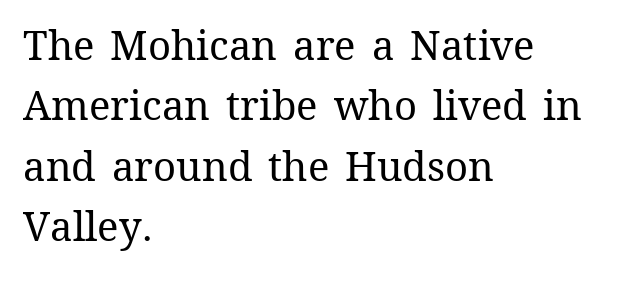
{"italic": "no", "bold": "no", "weight": "regular", "width": "normal", "stroke_contrast": "medium", "x_height": "medium", "monospaced": "no", "underline": "no", "align": "left", "line_spacing": "normal", "line_spacing_ratio": 1.51, "letter_spacing": "normal", "letter_spacing_em": 0.0, "glyph_px": 40}
